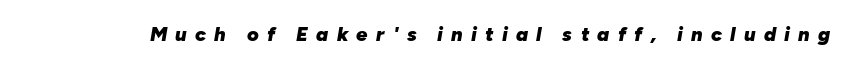
Q: Is the text bold? A: Yes.
Q: Is the text italic (slanted)? A: Yes, it leans right by about 10 degrees.
Q: Is the text underlined? A: No.
Q: Is the spacing between letters normal or unusually wide? A: Unusually wide.
